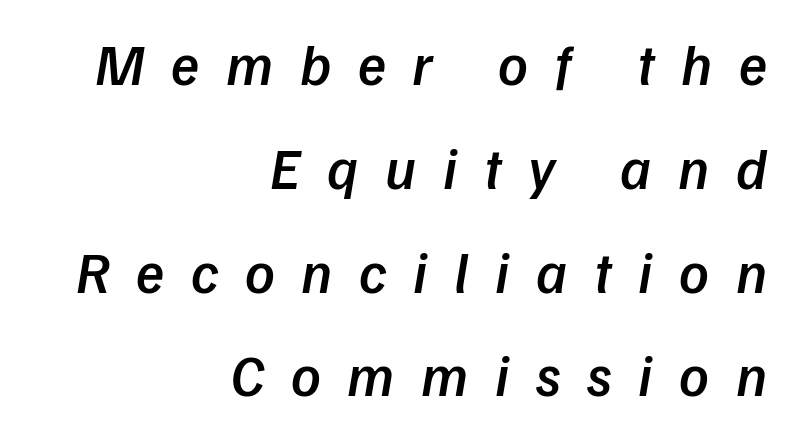
The image shows 58 px semibold type, italic (leaning right); set right-aligned, line spacing 1.79x, unusually wide letter spacing (+0.46 em), not underlined; low stroke contrast and a medium x-height.
